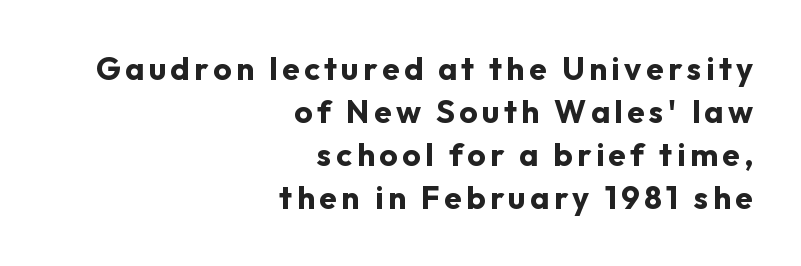
{"serif": "no", "italic": "no", "bold": "yes", "weight": "bold", "width": "normal", "stroke_contrast": "low", "x_height": "medium", "monospaced": "no", "underline": "no", "align": "right", "line_spacing": "normal", "line_spacing_ratio": 1.34, "glyph_px": 32}
